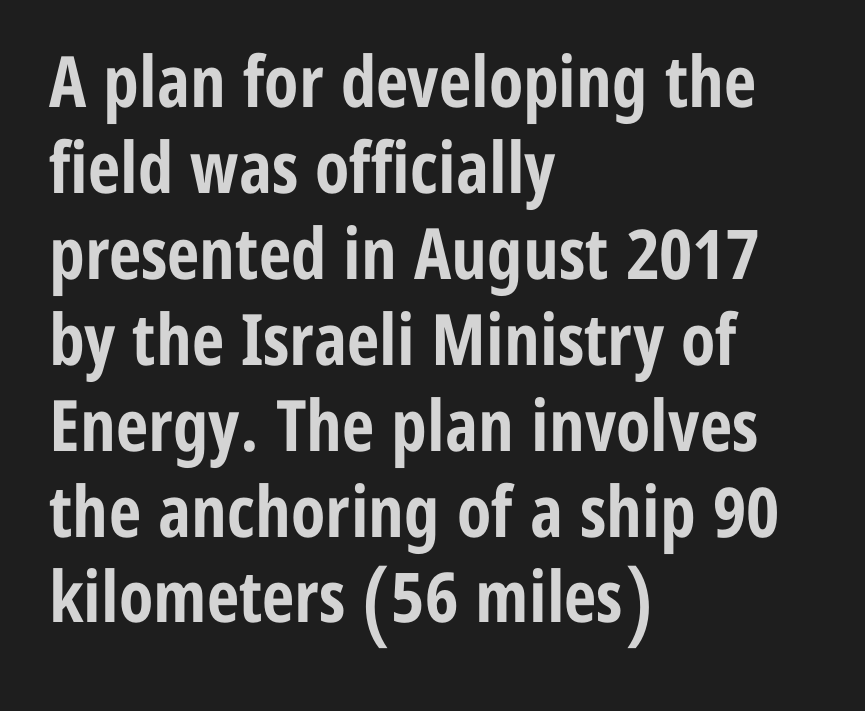
The image shows 71 px bold, condensed sans-serif type, upright; set left-aligned, line spacing 1.21x, normal letter spacing, not underlined; low stroke contrast and a medium x-height.
